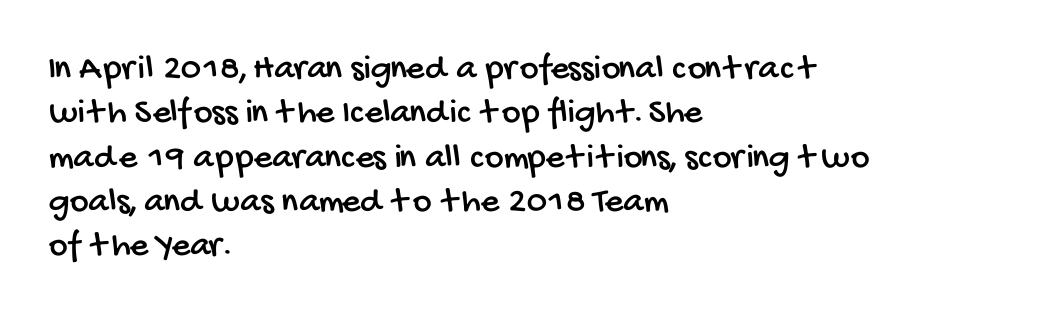
Any mark beneath the type? The region is blank. Each letter keeps its own natural width here, so spacing adapts to shape. No extra tracking has been applied to these lines. The lines in this sample share a left origin and differ only in where they stop. Serifs: no, the terminals of the letterforms are clean.
